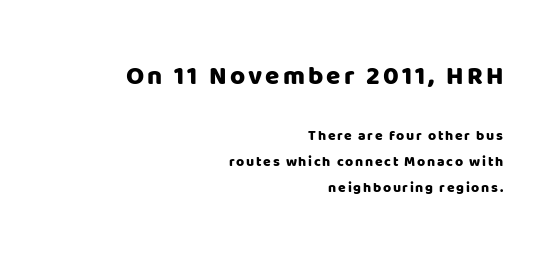
{"italic": "no", "underline": "no", "align": "right", "line_spacing_ratio": 1.86, "larger_block": "first", "size_ratio": 1.86, "glyph_px": 26}
